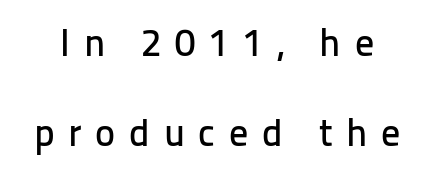
Q: Is the text italic (slanted)? A: No, it is upright.
Q: Is the typeface a serif or a sans-serif typeface? A: Sans-serif.
Q: Is the text underlined? A: No.
Q: Is the spacing between letters normal or unusually wide? A: Unusually wide.
Q: Is the spacing between lines tight, normal or loose? A: Loose.
Q: Width (condensed, normal, or wide)? A: Normal.
Q: Stroke contrast? A: Low.
Q: x-height? A: Medium.
Q: Monospaced? A: No.
